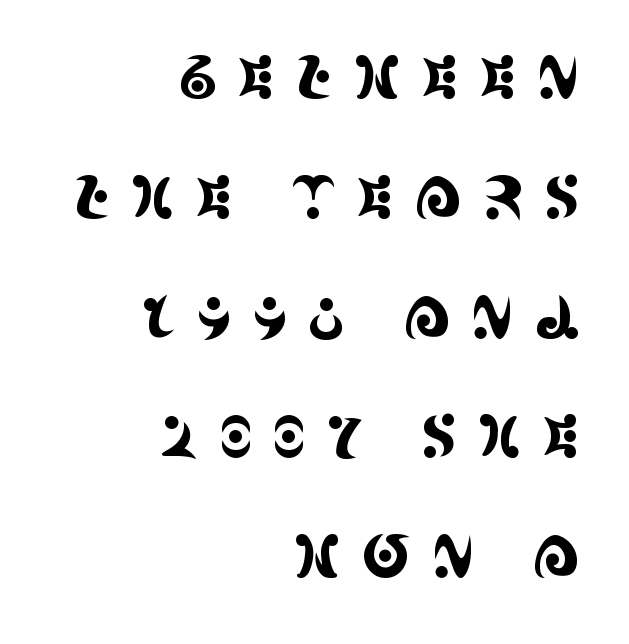
The image shows 59 px condensed serif type, upright; set right-aligned, loose line spacing (2.03x), unusually wide letter spacing (+0.34 em), not underlined; a large x-height.
